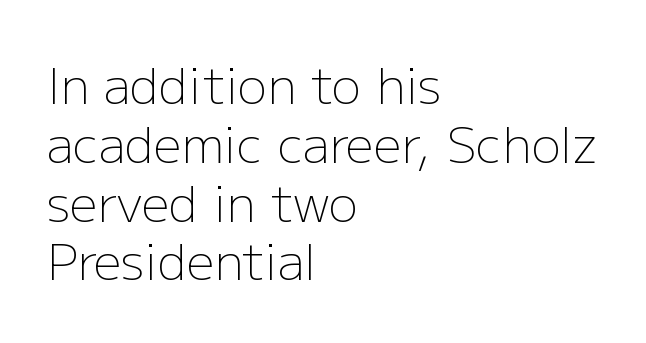
The image shows 49 px light sans-serif type, upright; set left-aligned, line spacing 1.2x, normal letter spacing, not underlined; low stroke contrast and a medium x-height.
